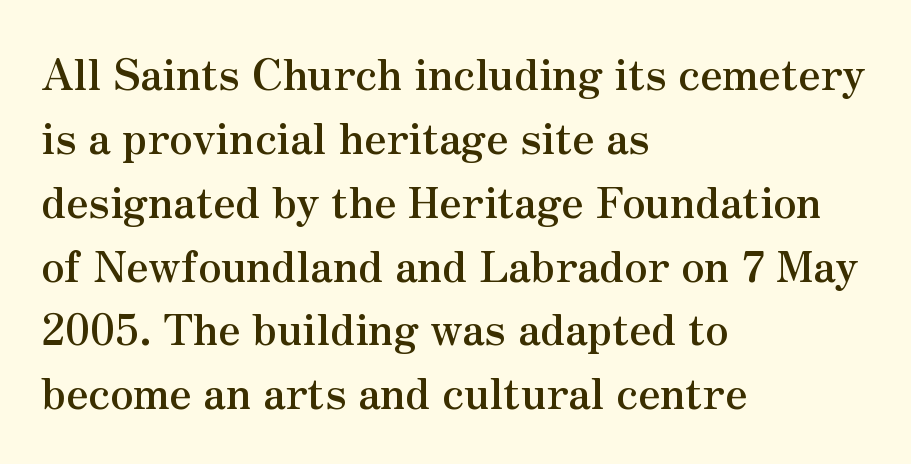
The image shows 42 px semibold serif type, upright; set left-aligned, normal line spacing (1.52x), normal letter spacing, not underlined; medium stroke contrast and a small x-height.
